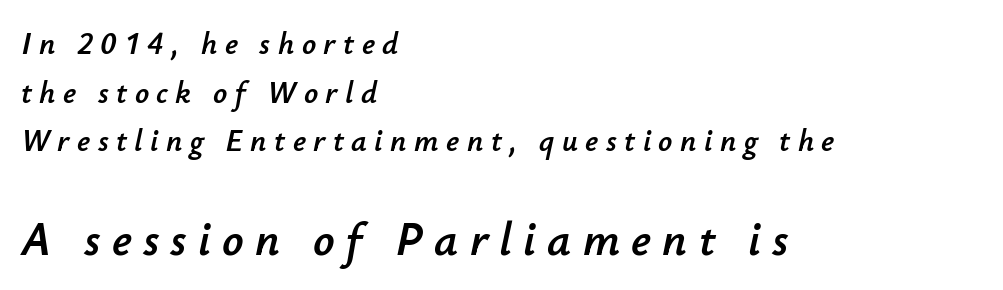
The image shows 47 px text type, italic (leaning right); set left-aligned, normal line spacing (1.57x), unusually wide letter spacing (+0.24 em), not underlined; the second (bottom) block is 1.52x larger; low stroke contrast and a small x-height.
